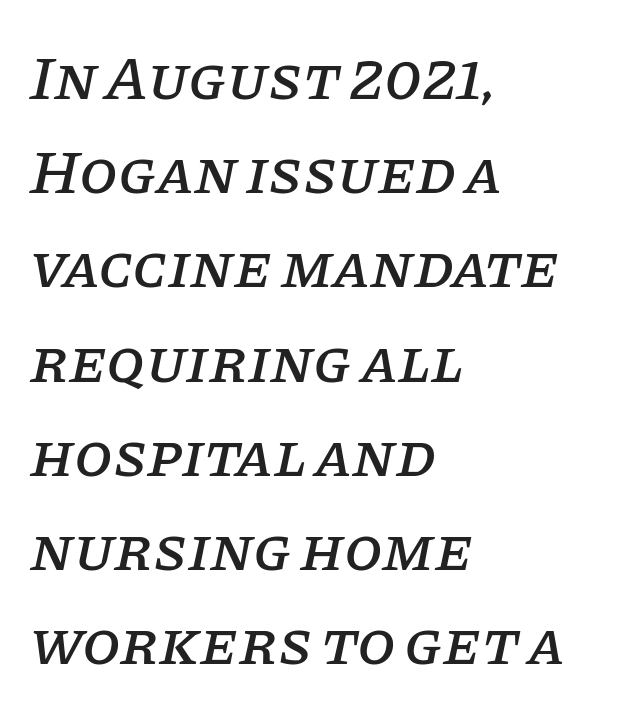
This sample has the flowing, uneven cadence of proportional lettering. Vertical spacing — default. The axis of the letterforms is tilted away from vertical. The passage shown has conventional tracking throughout.
